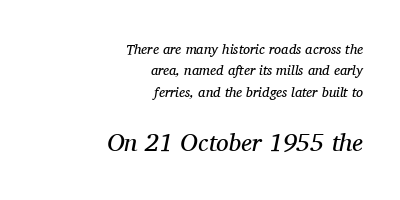
{"italic": "yes", "lean": "right", "slant_degrees": 11, "bold": "no", "underline": "no", "align": "right", "line_spacing": "normal", "line_spacing_ratio": 1.53, "letter_spacing": "normal", "letter_spacing_em": 0.0, "larger_block": "second", "size_ratio": 1.79, "glyph_px": 25}
